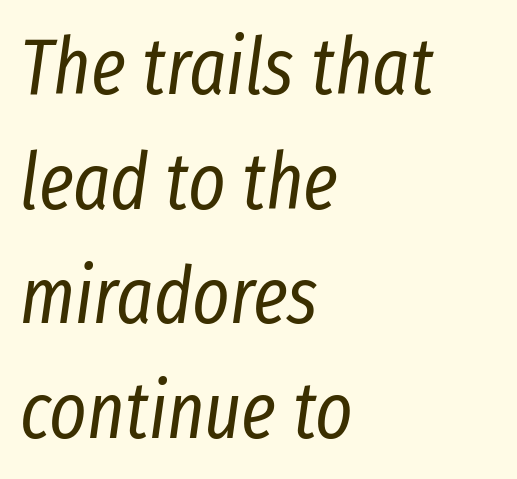
The image shows 79 px regular-weight, condensed type, italic (leaning right); set left-aligned, normal line spacing (1.45x), normal letter spacing, not underlined; low stroke contrast and a medium x-height.
